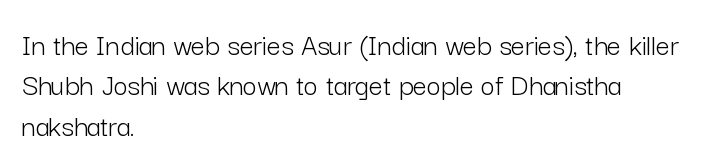
Q: Is the text bold? A: No.
Q: Is the text italic (slanted)? A: No, it is upright.
Q: Is the typeface a serif or a sans-serif typeface? A: Sans-serif.
Q: Is the text underlined? A: No.
Q: How is the paragraph aligned? A: Left-aligned.
Q: Is the spacing between letters normal or unusually wide? A: Normal.
Q: Is the spacing between lines tight, normal or loose? A: Normal.
Q: Width (condensed, normal, or wide)? A: Normal.
Q: Stroke contrast? A: Low.
Q: x-height? A: Medium.
Q: Monospaced? A: No.
